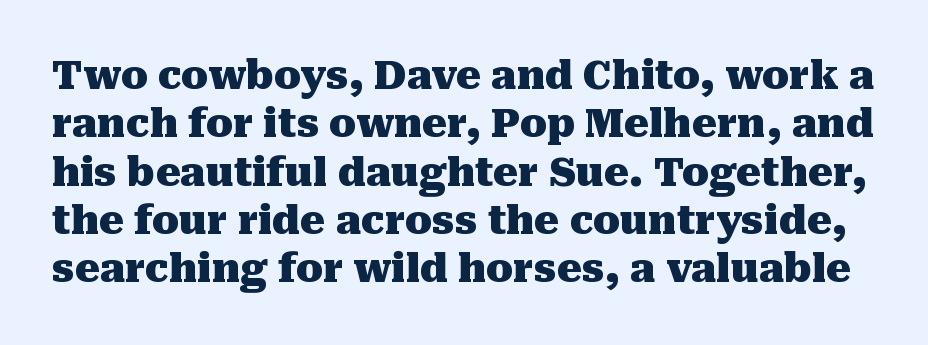
{"serif": "yes", "italic": "no", "bold": "yes", "weight": "heavy", "width": "normal", "stroke_contrast": "medium", "x_height": "medium", "monospaced": "no", "underline": "no", "line_spacing_ratio": 1.24, "letter_spacing": "normal", "letter_spacing_em": 0.0, "glyph_px": 39}
